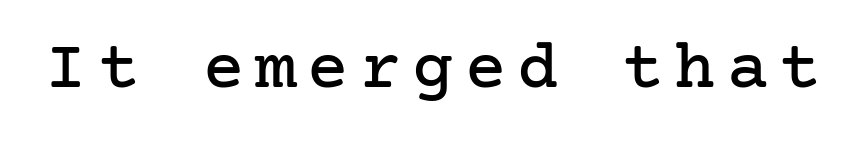
{"serif": "yes", "italic": "no", "width": "normal", "stroke_contrast": "low", "x_height": "medium", "underline": "no", "glyph_px": 69}
